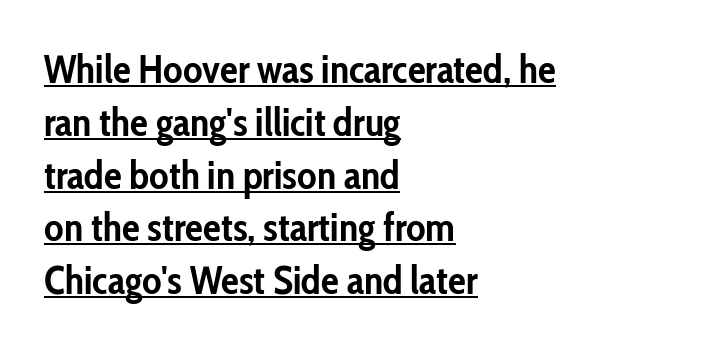
The image shows 40 px semibold, condensed sans-serif type, upright; set left-aligned, normal line spacing (1.32x), normal letter spacing, underlined; low stroke contrast and a medium x-height.
